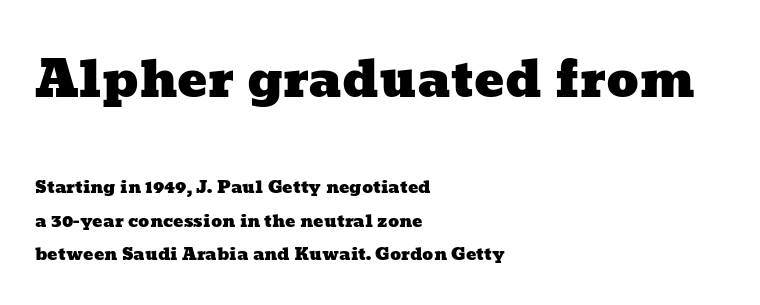
{"width": "wide", "stroke_contrast": "low", "x_height": "medium", "monospaced": "no", "underline": "no", "align": "left", "line_spacing": "loose", "line_spacing_ratio": 1.95, "letter_spacing": "normal", "letter_spacing_em": 0.0, "larger_block": "first", "size_ratio": 2.94, "glyph_px": 50}
